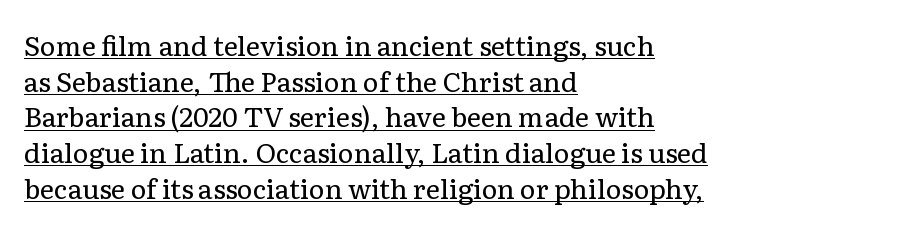
If you drew a ruler down the left edge, every line would touch it. Vertical spacing — default. Like a heading marked for emphasis, these lines bear an underscore. These lines were composed using upright roman letters. Bold? No — there's no thickening of the strokes.
